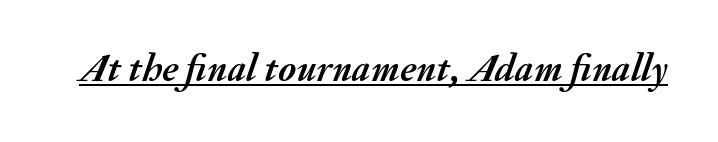
{"italic": "yes", "lean": "right", "slant_degrees": 20, "bold": "yes", "weight": "semibold", "width": "normal", "stroke_contrast": "medium", "x_height": "small", "monospaced": "no", "underline": "yes", "letter_spacing": "normal", "letter_spacing_em": 0.0, "glyph_px": 39}
